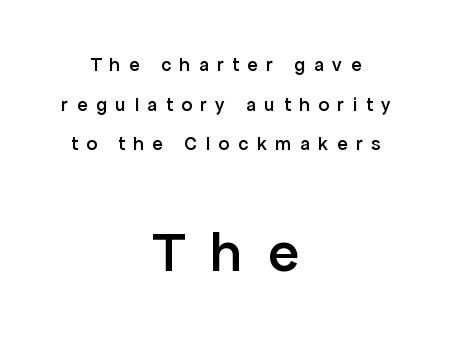
Q: Is the text bold? A: Semi-bold.
Q: Is the text italic (slanted)? A: No, it is upright.
Q: Is the typeface a serif or a sans-serif typeface? A: Sans-serif.
Q: Is the text underlined? A: No.
Q: How is the paragraph aligned? A: Centered.
Q: Is the spacing between letters normal or unusually wide? A: Unusually wide.
Q: Is the spacing between lines tight, normal or loose? A: Loose.
Q: Which block of text is set in a larger size, the first (top) or the second (bottom)? A: The second (bottom) one.
Q: Width (condensed, normal, or wide)? A: Normal.
Q: Stroke contrast? A: Low.
Q: x-height? A: Medium.
Q: Monospaced? A: No.
